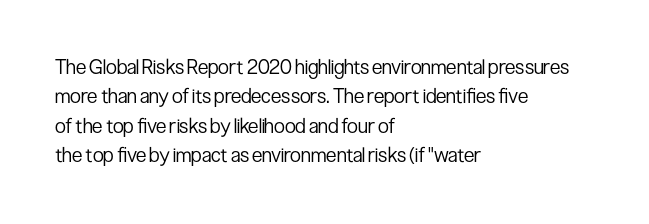
{"italic": "no", "bold": "no", "underline": "no", "align": "left", "line_spacing": "normal", "line_spacing_ratio": 1.47, "letter_spacing": "normal", "letter_spacing_em": 0.0, "glyph_px": 20}
